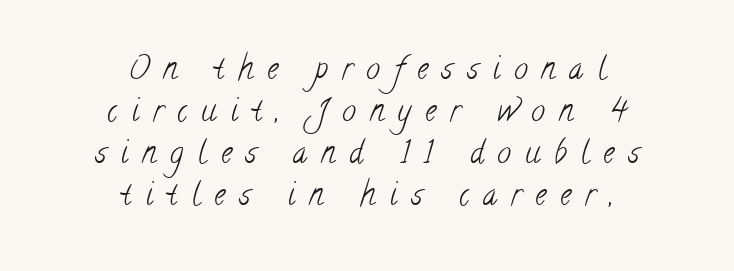
Q: Is the text bold? A: No.
Q: Is the typeface a serif or a sans-serif typeface? A: Serif.
Q: Is the text underlined? A: No.
Q: How is the paragraph aligned? A: Centered.
Q: Is the spacing between letters normal or unusually wide? A: Unusually wide.
Q: Is the spacing between lines tight, normal or loose? A: Normal.
Q: Width (condensed, normal, or wide)? A: Condensed.
Q: Stroke contrast? A: Low.
Q: x-height? A: Small.
Q: Monospaced? A: No.
